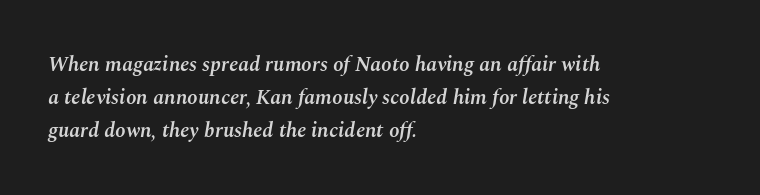
Q: Is the text bold? A: Semi-bold.
Q: Is the text italic (slanted)? A: Yes, it leans right by about 10 degrees.
Q: Is the text underlined? A: No.
Q: How is the paragraph aligned? A: Left-aligned.
Q: Is the spacing between letters normal or unusually wide? A: Normal.
Q: Is the spacing between lines tight, normal or loose? A: Normal.
